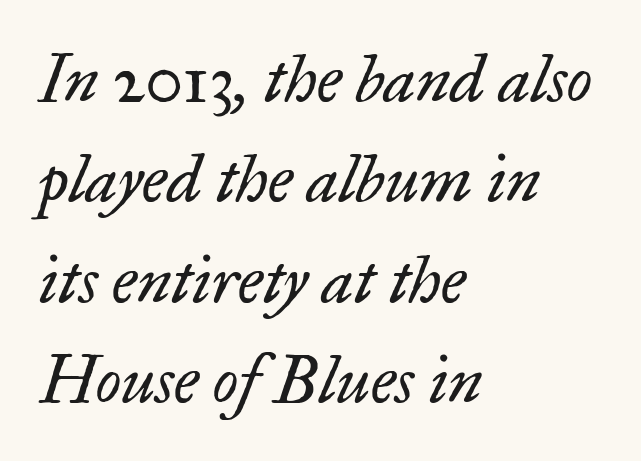
Q: Is the text bold? A: No.
Q: Is the text italic (slanted)? A: Yes, it leans right by about 17 degrees.
Q: Is the typeface a serif or a sans-serif typeface? A: Serif.
Q: Is the text underlined? A: No.
Q: How is the paragraph aligned? A: Left-aligned.
Q: Is the spacing between letters normal or unusually wide? A: Normal.
Q: Is the spacing between lines tight, normal or loose? A: Normal.
Q: Width (condensed, normal, or wide)? A: Normal.
Q: Stroke contrast? A: Low.
Q: x-height? A: Small.
Q: Monospaced? A: No.
